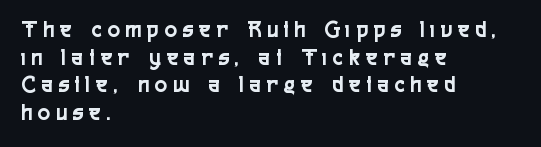
Upright lettering throughout. The space directly below the letters is spotless. The rendering anchors every line to the left-hand side. A typesetter would call this heavily tracked-out type.
